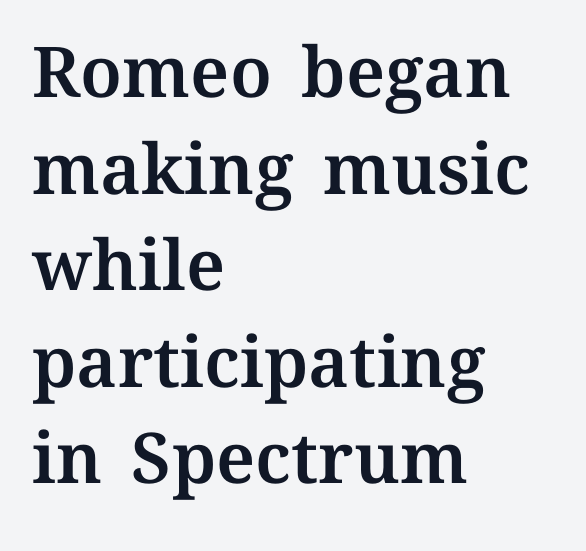
{"italic": "no", "width": "normal", "stroke_contrast": "medium", "x_height": "medium", "monospaced": "no", "underline": "no", "align": "left", "line_spacing": "normal", "line_spacing_ratio": 1.38, "letter_spacing": "normal", "letter_spacing_em": 0.0, "glyph_px": 70}
